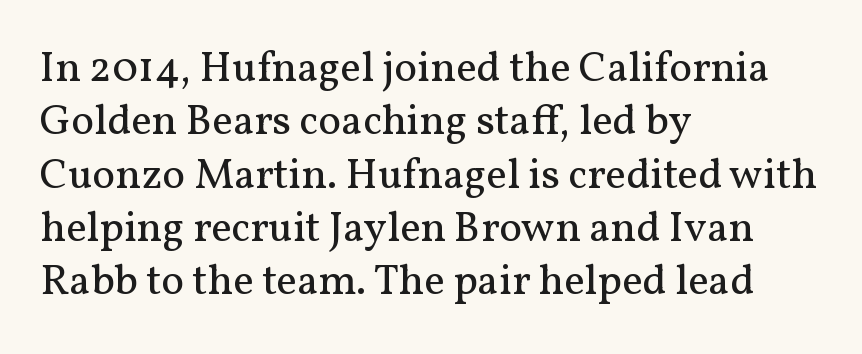
Q: Is the text bold? A: No.
Q: Is the text italic (slanted)? A: No, it is upright.
Q: Is the typeface a serif or a sans-serif typeface? A: Serif.
Q: Is the text underlined? A: No.
Q: How is the paragraph aligned? A: Left-aligned.
Q: Is the spacing between letters normal or unusually wide? A: Normal.
Q: Width (condensed, normal, or wide)? A: Normal.
Q: Stroke contrast? A: Medium.
Q: x-height? A: Medium.
Q: Monospaced? A: No.
